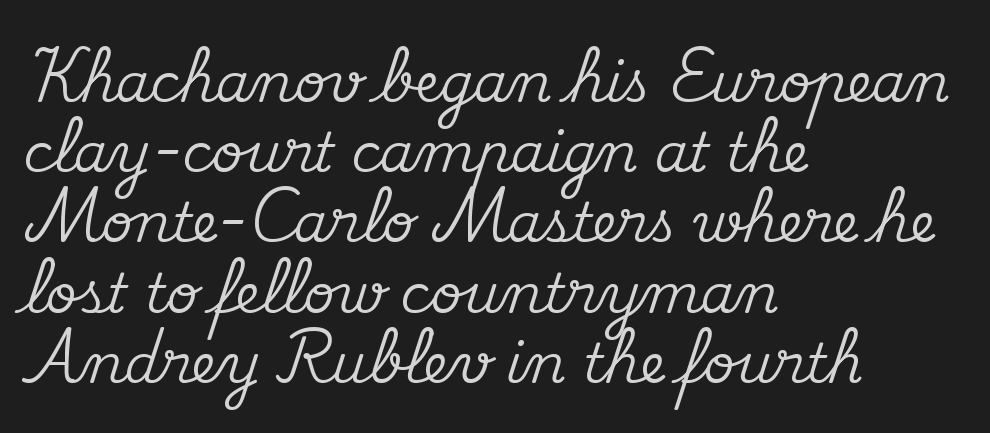
Leading matches the norm, producing a regular column. These lines stack with their left ends in a neat column. Unlike a clean sans, this face finishes its strokes with serifs.
